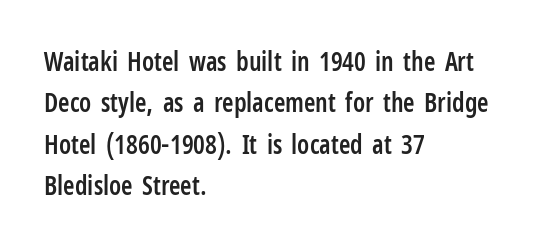
Q: Is the text bold? A: Semi-bold.
Q: Is the text italic (slanted)? A: No, it is upright.
Q: Is the text underlined? A: No.
Q: How is the paragraph aligned? A: Left-aligned.
Q: Is the spacing between letters normal or unusually wide? A: Normal.
Q: Is the spacing between lines tight, normal or loose? A: Normal.
